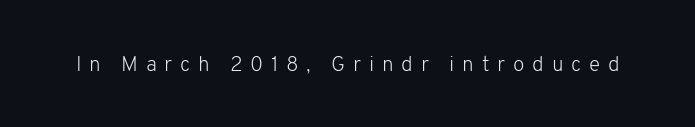
The image shows 21 px text type, upright; set unusually wide letter spacing (+0.37 em), not underlined.
